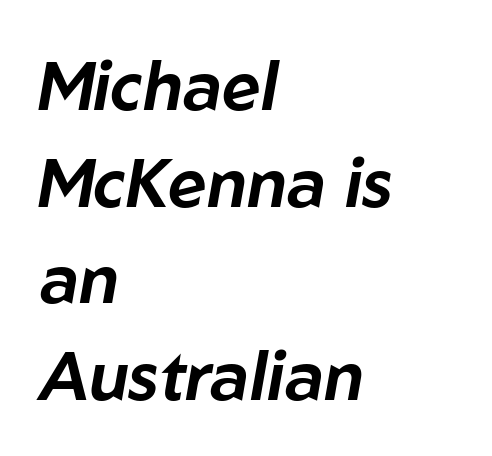
The lettering tilts uniformly, giving the passage an italic look. Do the characters align in a grid? No, the font is proportional. Does the copy run flush right? No — it runs flush left. Beneath every word, the page is bare.
